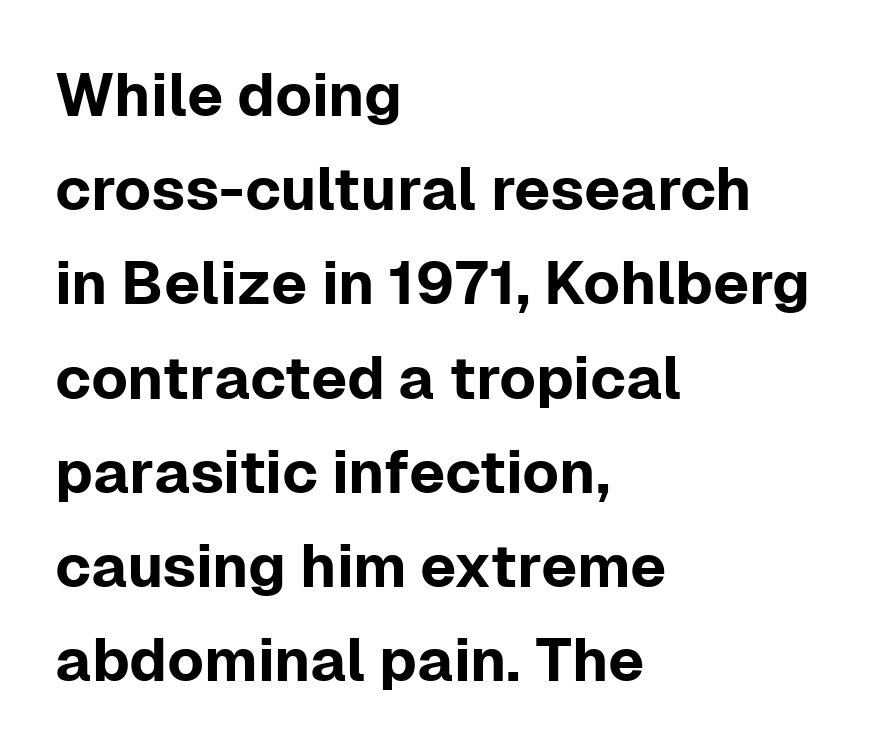
Each letter keeps its own natural width here, so spacing adapts to shape. Each row of text sits above clean, open space. The axis of the letterforms is exactly vertical. Tracking value appears to be zero — textbook default spacing.
